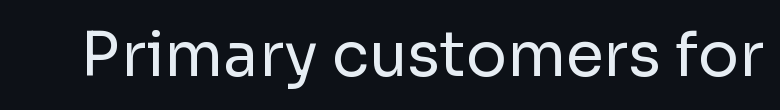
Spacing between characters is what you'd get straight out of the box. Nothing sits at the stroke ends, so this counts as sans-serif. Ascenders rise straight up at ninety degrees. The passage shown is not underscored anywhere. Summary of weight: not heavy and not bold. Proportional: the letters do not fall into vertical columns.
